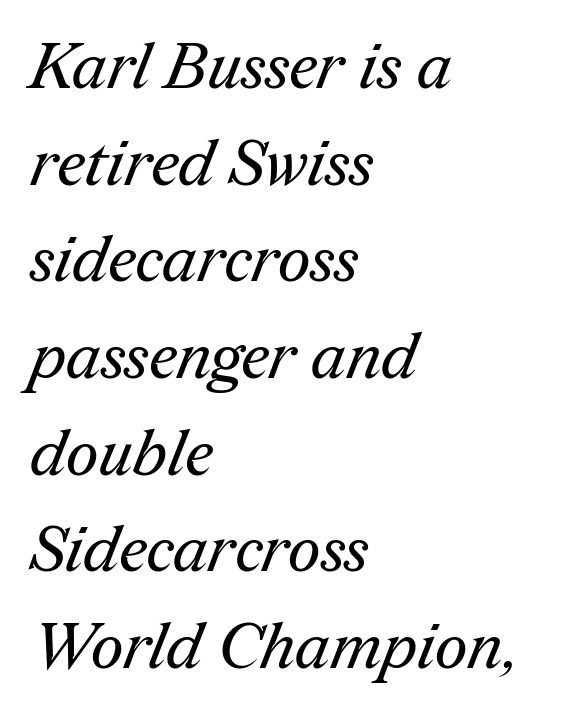
{"serif": "yes", "bold": "no", "weight": "regular", "width": "normal", "stroke_contrast": "medium", "x_height": "medium", "monospaced": "no", "underline": "no", "align": "left", "line_spacing": "normal", "line_spacing_ratio": 1.51, "letter_spacing": "normal", "letter_spacing_em": 0.0, "glyph_px": 64}
